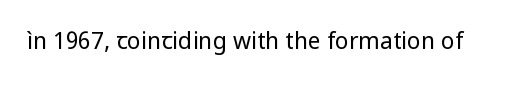
The image shows 23 px text type, upright; set normal letter spacing, not underlined.
